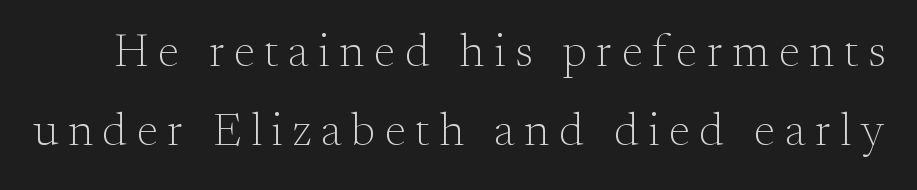
Q: Is the text bold? A: No.
Q: Is the text italic (slanted)? A: No, it is upright.
Q: Is the typeface a serif or a sans-serif typeface? A: Serif.
Q: Is the text underlined? A: No.
Q: Is the spacing between letters normal or unusually wide? A: Unusually wide.
Q: Width (condensed, normal, or wide)? A: Normal.
Q: Stroke contrast? A: Medium.
Q: x-height? A: Small.
Q: Monospaced? A: No.
